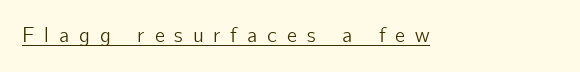
Posture: straight, roman, zero tilt. Quick note: underline on. In terms of letterspacing, this is a distinctly airy, spread setting.
